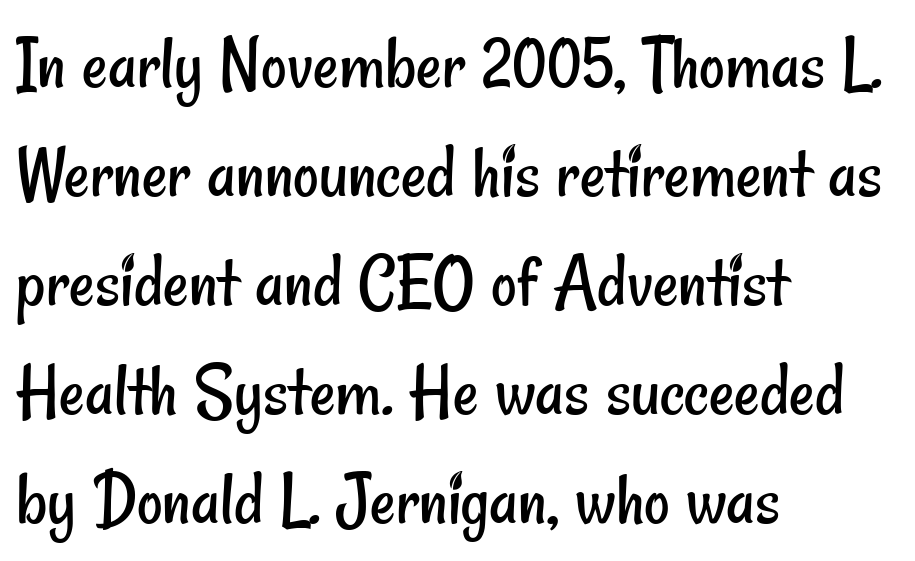
The image shows 79 px regular-weight, condensed sans-serif type; set left-aligned, normal line spacing (1.38x), normal letter spacing, not underlined; low stroke contrast and a small x-height.
